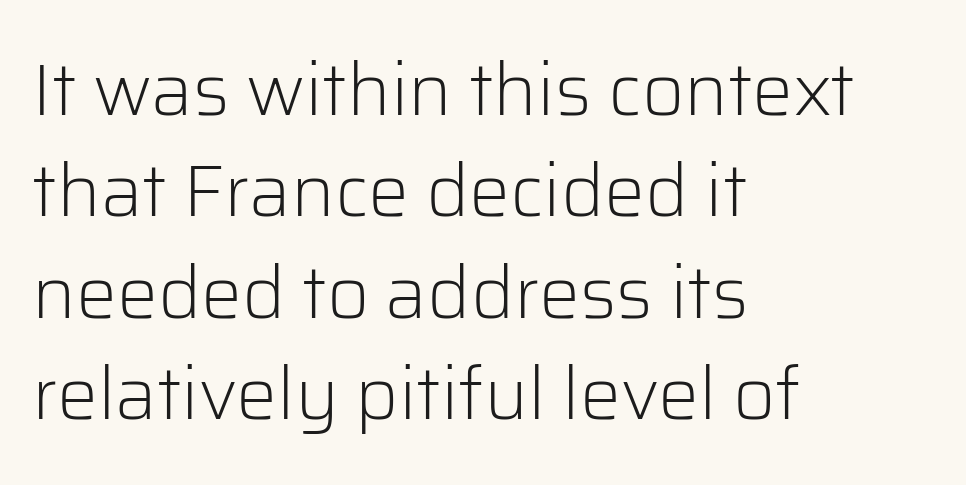
Q: Is the text bold? A: No.
Q: Is the text italic (slanted)? A: No, it is upright.
Q: Is the typeface a serif or a sans-serif typeface? A: Sans-serif.
Q: Is the text underlined? A: No.
Q: How is the paragraph aligned? A: Left-aligned.
Q: Is the spacing between letters normal or unusually wide? A: Normal.
Q: Is the spacing between lines tight, normal or loose? A: Normal.
Q: Width (condensed, normal, or wide)? A: Normal.
Q: Stroke contrast? A: Low.
Q: x-height? A: Medium.
Q: Monospaced? A: No.
